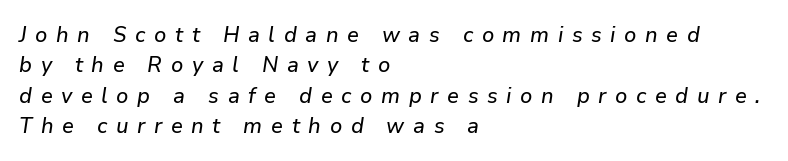
Q: Is the text italic (slanted)? A: Yes, it leans right by about 9 degrees.
Q: Is the text underlined? A: No.
Q: How is the paragraph aligned? A: Left-aligned.
Q: Is the spacing between letters normal or unusually wide? A: Unusually wide.
Q: Is the spacing between lines tight, normal or loose? A: Normal.
